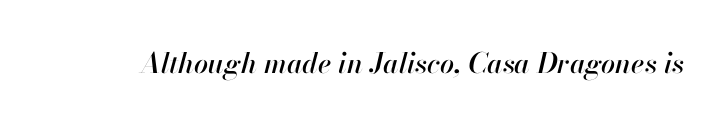
Q: Is the text italic (slanted)? A: Yes, it leans right by about 13 degrees.
Q: Is the text underlined? A: No.
Q: Is the spacing between letters normal or unusually wide? A: Normal.
Q: Width (condensed, normal, or wide)? A: Normal.
Q: Stroke contrast? A: High.
Q: x-height? A: Small.
Q: Monospaced? A: No.
